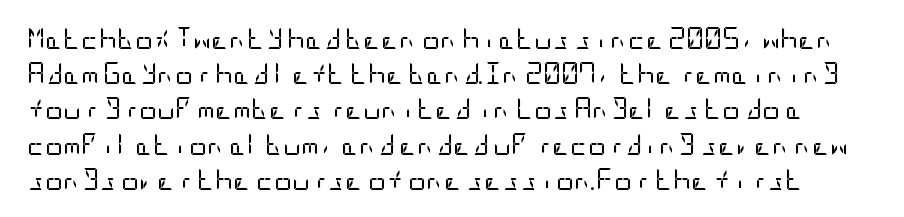
{"italic": "no", "bold": "no", "underline": "no", "line_spacing": "normal", "line_spacing_ratio": 1.6, "letter_spacing": "normal", "letter_spacing_em": 0.0, "glyph_px": 22}
